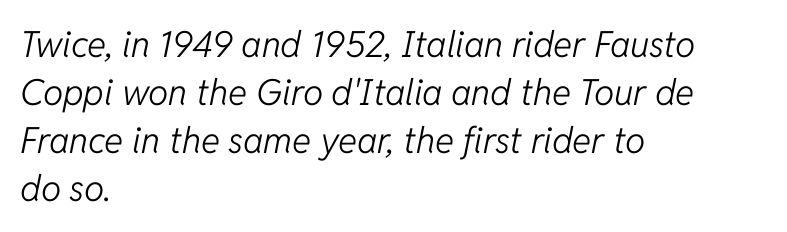
The image shows 36 px light type, italic (leaning right); set left-aligned, normal line spacing (1.33x), normal letter spacing, not underlined; low stroke contrast and a medium x-height.
